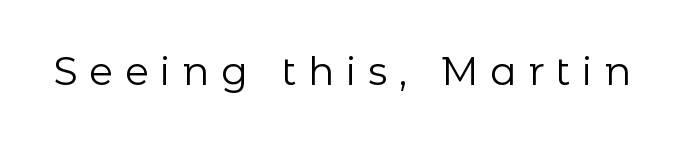
{"serif": "no", "italic": "no", "bold": "no", "weight": "regular", "width": "normal", "stroke_contrast": "low", "x_height": "medium", "monospaced": "no", "underline": "no", "letter_spacing": "wide", "letter_spacing_em": 0.3, "glyph_px": 39}
